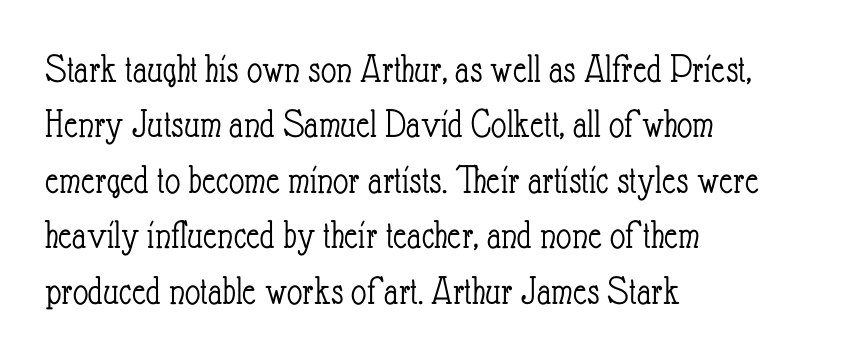
How are the letters spaced? Ordinarily, with no added tracking. The type sits square on the baseline with zero lean. Line starts are locked; line ends wander. How would I describe the line gaps? Plain and ordinary. The letters advance in unequal steps, a hallmark of proportional type.
